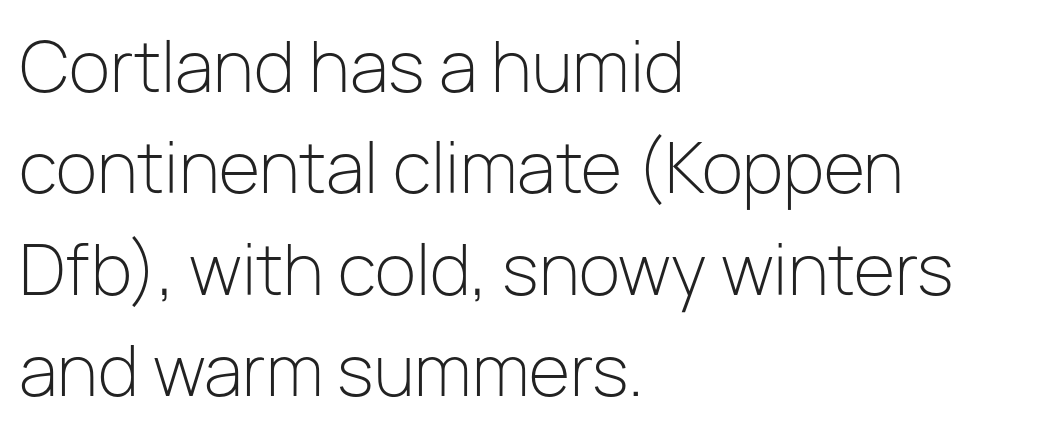
Does the leading feel generous? No, just average. Nope, not italic — everything's standing straight. A typesetter would call this zero additional tracking. The cut favours lightness, reaching ordinary text weight at its darkest.
